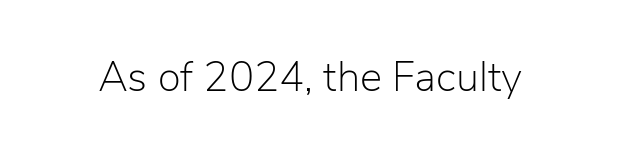
The image shows 42 px light sans-serif type, upright; set normal letter spacing, not underlined; low stroke contrast and a medium x-height.
